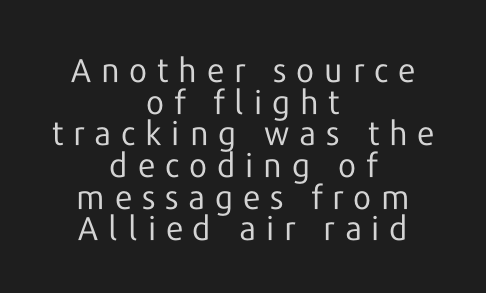
Q: Is the text bold? A: No.
Q: Is the text italic (slanted)? A: No, it is upright.
Q: Is the typeface a serif or a sans-serif typeface? A: Sans-serif.
Q: Is the text underlined? A: No.
Q: How is the paragraph aligned? A: Centered.
Q: Is the spacing between letters normal or unusually wide? A: Unusually wide.
Q: Is the spacing between lines tight, normal or loose? A: Tight.
Q: Width (condensed, normal, or wide)? A: Normal.
Q: Stroke contrast? A: Low.
Q: x-height? A: Medium.
Q: Monospaced? A: No.
